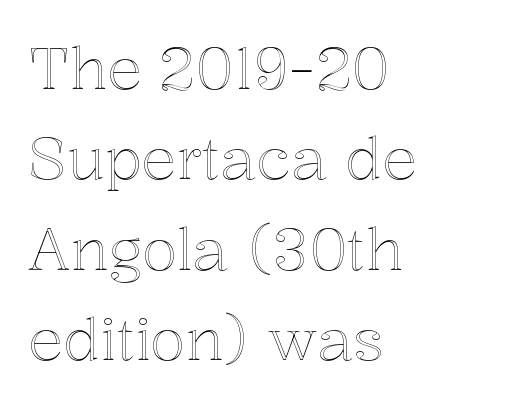
Each word holds together tightly as a unit, with standard inter-letter gaps. The zone under the glyphs is completely vacant. The face used here is proportionally spaced, like ordinary book or web type. Tall strokes in this sample are plumb rather than angled.
